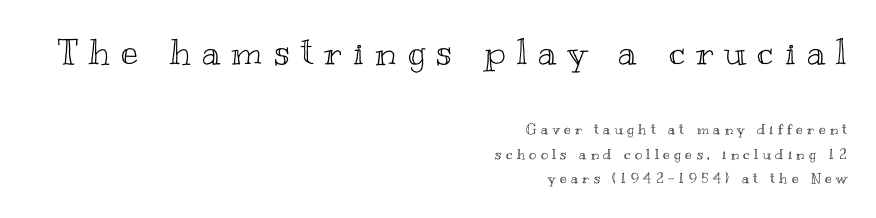
{"italic": "no", "width": "wide", "x_height": "small", "monospaced": "no", "underline": "no", "align": "right", "line_spacing_ratio": 1.74, "letter_spacing": "wide", "letter_spacing_em": 0.31, "larger_block": "first", "size_ratio": 2.57, "glyph_px": 36}
